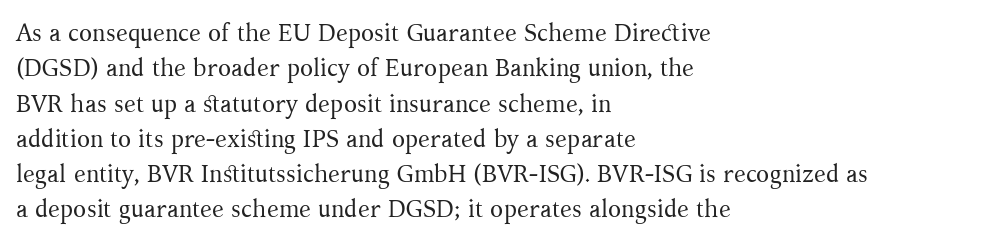
Tracking value appears to be zero — textbook default spacing. Posture: straight, roman, zero tilt. Leftover space on each line is placed entirely after the last word. This is not heavy type; no bold has been used.
